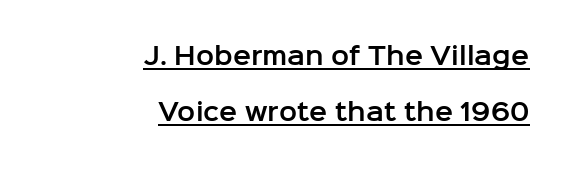
Every stem runs plumb, perpendicular to the baseline. This rendering leaves character spacing at its baseline value. Students, observe the line beneath the letters — that is underlining. A student would call this right alignment; a typographer would say flush right, rag left.
